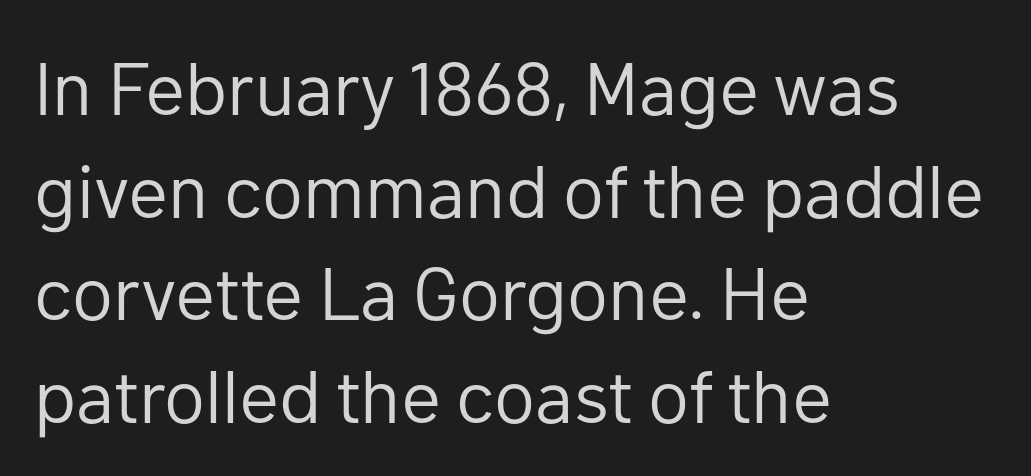
{"serif": "no", "italic": "no", "bold": "no", "weight": "regular", "width": "normal", "stroke_contrast": "low", "x_height": "medium", "monospaced": "no", "underline": "no", "align": "left", "line_spacing": "normal", "line_spacing_ratio": 1.37, "letter_spacing": "normal", "letter_spacing_em": 0.0, "glyph_px": 75}
